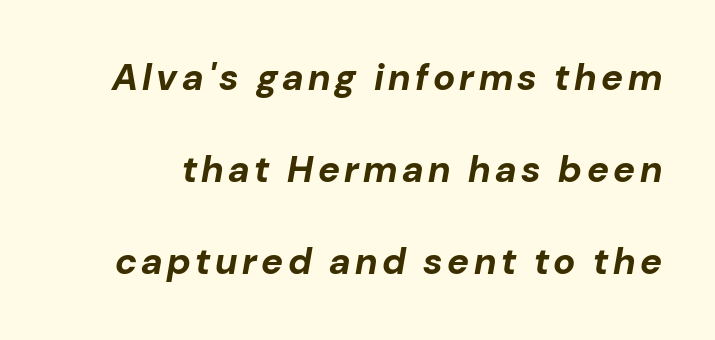
The image shows 37 px bold type, italic (leaning right); set loose line spacing (2.49x), not underlined; low stroke contrast and a medium x-height.
